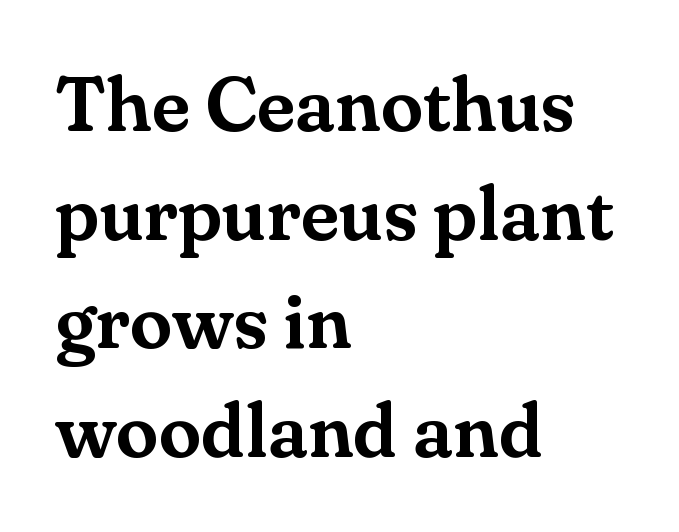
The image shows 77 px serif type, upright; set left-aligned, normal line spacing (1.41x), normal letter spacing, not underlined; medium stroke contrast and a small x-height.
